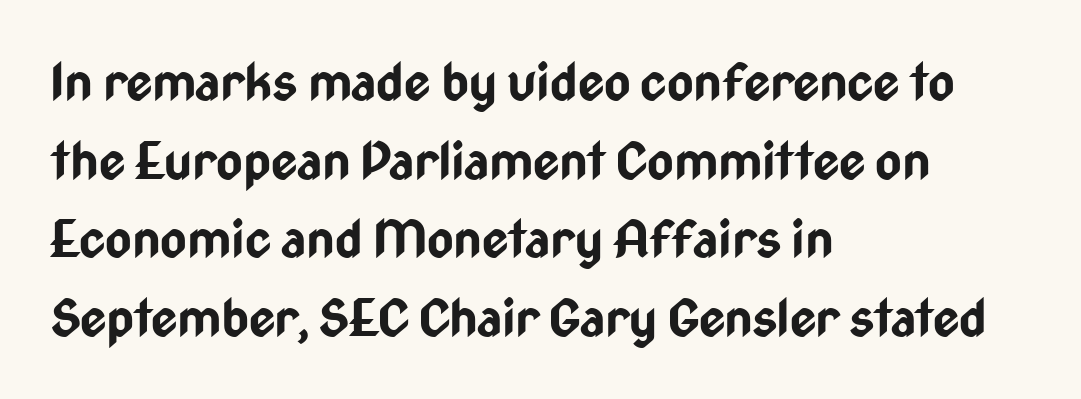
Between one letter and the next there's only the usual sliver of space. This sample has the flowing, uneven cadence of proportional lettering. I'd describe the lettering as bold — thick and assertive. This sample uses a sans-serif face.
